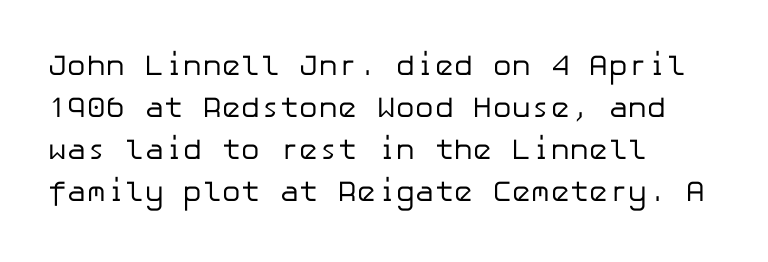
Honestly, there is no underline to notice here at all. You could call the tracking neutral — neither tight nor loose. Teacher's note: observe the even left margin — that is flush-left alignment. Is there any slant? The stems are plumb. The face used here is a sans, in the tradition of grotesques and geometrics. Counters stay open thanks to moderate or lighter strokes.
